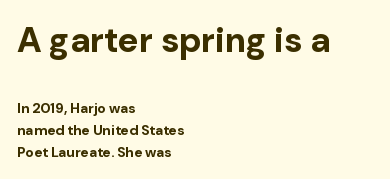
The image shows 35 px bold sans-serif type, upright; set left-aligned, normal line spacing (1.55x), normal letter spacing, not underlined; the first (top) block is 2.5x larger; low stroke contrast and a medium x-height.
